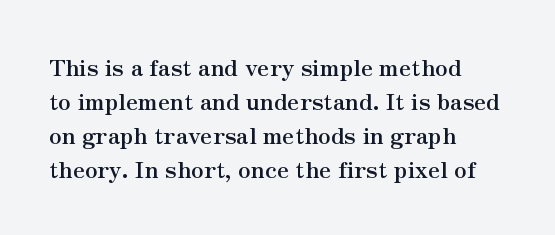
{"italic": "no", "bold": "yes", "underline": "no", "align": "left", "line_spacing": "normal", "line_spacing_ratio": 1.48, "letter_spacing": "normal", "letter_spacing_em": 0.0, "glyph_px": 23}
